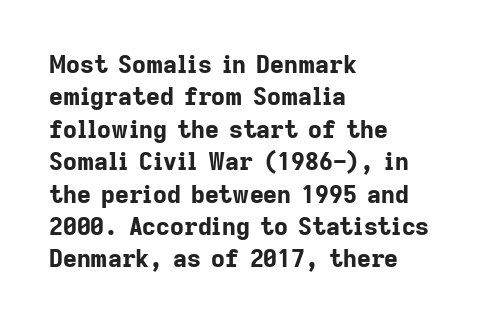
Whoever set this chose a conventional vertical rhythm. Emphasis by weight is at full strength: bold. The setting favours the left margin, as ordinary paragraphs usually do. Glance below the letters and you will spot only blank space. Rendered with straight, roman letterforms.
